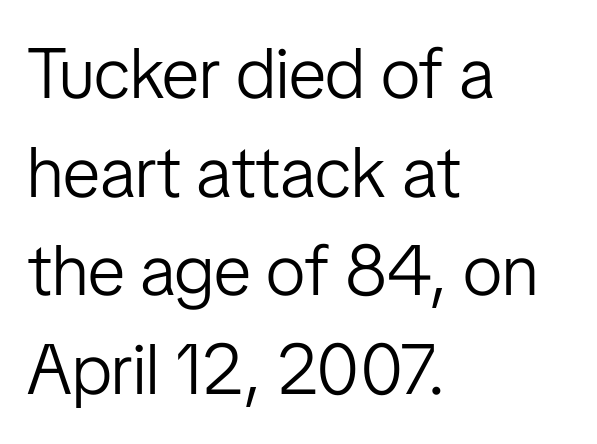
The image shows 71 px light, condensed sans-serif type, upright; set left-aligned, normal line spacing (1.39x), normal letter spacing, not underlined; low stroke contrast and a medium x-height.
